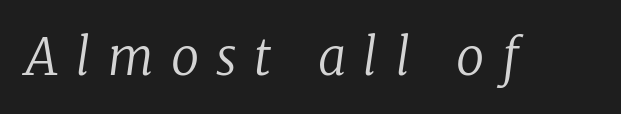
The image shows 50 px regular-weight serif type, italic (leaning right); set unusually wide letter spacing (+0.35 em), not underlined; low stroke contrast and a medium x-height.
